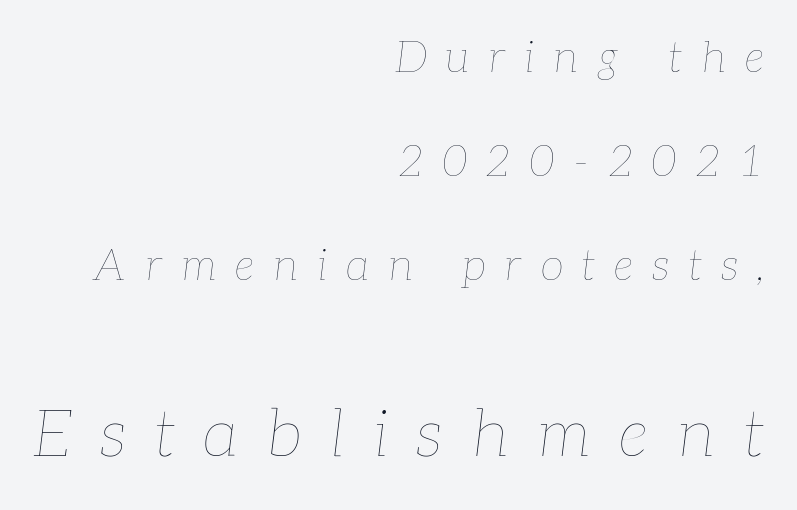
{"italic": "yes", "lean": "right", "slant_degrees": 7, "bold": "no", "weight": "thin", "width": "normal", "stroke_contrast": "low", "x_height": "medium", "monospaced": "no", "underline": "no", "align": "right", "line_spacing": "loose", "line_spacing_ratio": 2.42, "letter_spacing": "wide", "letter_spacing_em": 0.44, "larger_block": "second", "size_ratio": 1.51, "glyph_px": 65}
